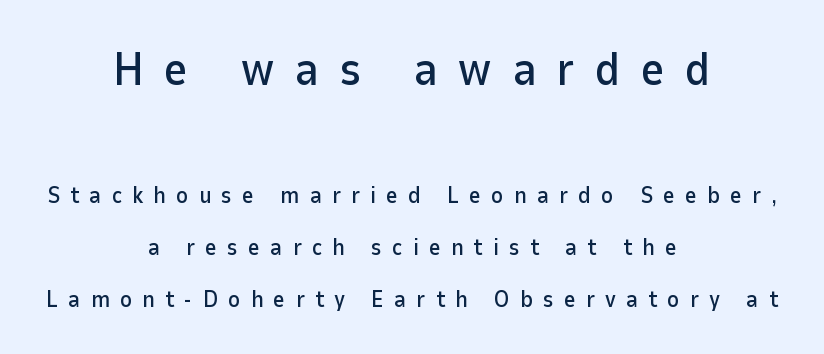
Q: Is the text italic (slanted)? A: No, it is upright.
Q: Is the typeface a serif or a sans-serif typeface? A: Sans-serif.
Q: Is the text underlined? A: No.
Q: How is the paragraph aligned? A: Centered.
Q: Is the spacing between letters normal or unusually wide? A: Unusually wide.
Q: Is the spacing between lines tight, normal or loose? A: Loose.
Q: Which block of text is set in a larger size, the first (top) or the second (bottom)? A: The first (top) one.
Q: Width (condensed, normal, or wide)? A: Normal.
Q: Stroke contrast? A: Low.
Q: x-height? A: Medium.
Q: Monospaced? A: No.
